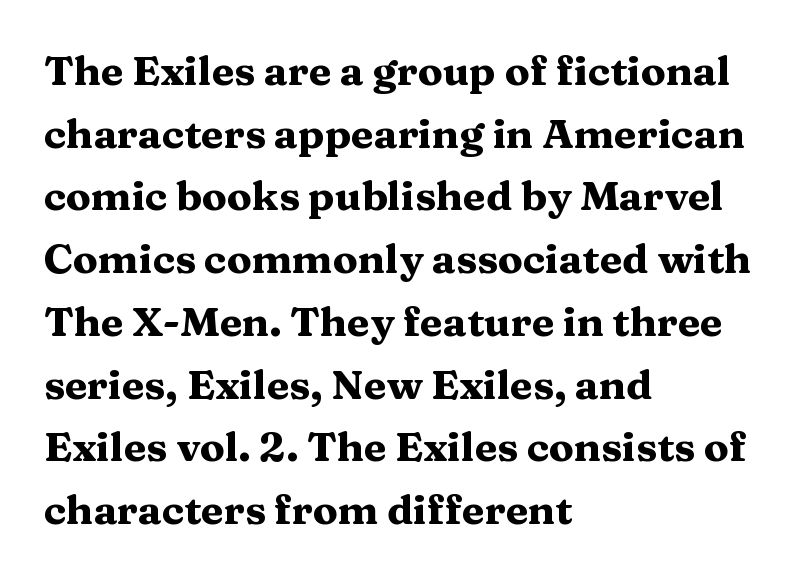
Q: Is the text bold? A: Yes.
Q: Is the text italic (slanted)? A: No, it is upright.
Q: Is the typeface a serif or a sans-serif typeface? A: Serif.
Q: Is the text underlined? A: No.
Q: How is the paragraph aligned? A: Left-aligned.
Q: Is the spacing between letters normal or unusually wide? A: Normal.
Q: Is the spacing between lines tight, normal or loose? A: Normal.
Q: Width (condensed, normal, or wide)? A: Wide.
Q: Stroke contrast? A: Medium.
Q: x-height? A: Medium.
Q: Monospaced? A: No.
